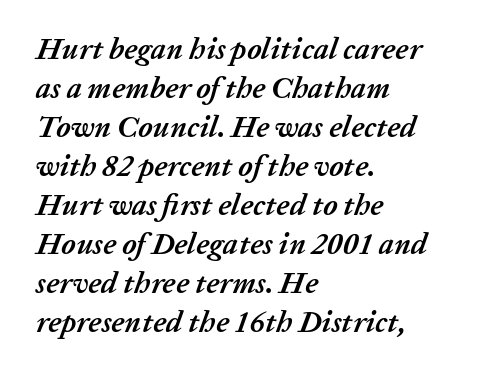
Unmarked baselines from the first word to the last. Think of a printed novel: that variable character pitch is what you see here. Standard letterfit; no display-style spreading of the glyphs. A normal amount of white space separates one row of letters from the next.
